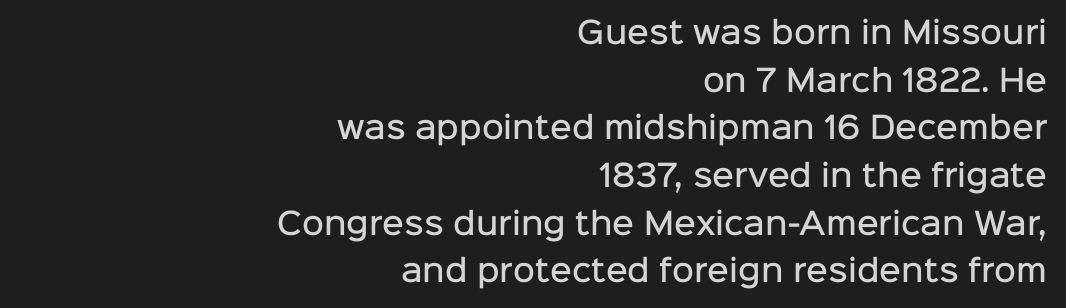
{"serif": "no", "italic": "no", "bold": "semi", "weight": "semibold", "width": "normal", "stroke_contrast": "low", "x_height": "medium", "monospaced": "no", "underline": "no", "align": "right", "line_spacing": "normal", "line_spacing_ratio": 1.59, "letter_spacing": "normal", "letter_spacing_em": 0.0, "glyph_px": 30}
